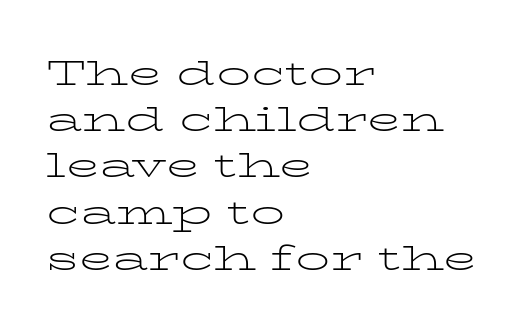
Letters rest on an invisible, unmarked baseline. This block has exactly the height ordinary leading produces. Upright lettering throughout. The font sits on the lighter half of the weight spectrum, regular included.
